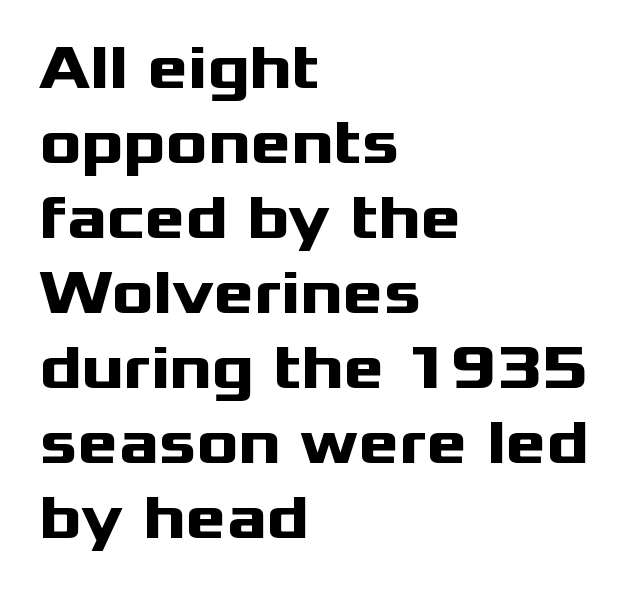
The image shows 62 px heavy, wide sans-serif type, upright; set left-aligned, line spacing 1.21x, normal letter spacing, not underlined; medium stroke contrast and a medium x-height.
